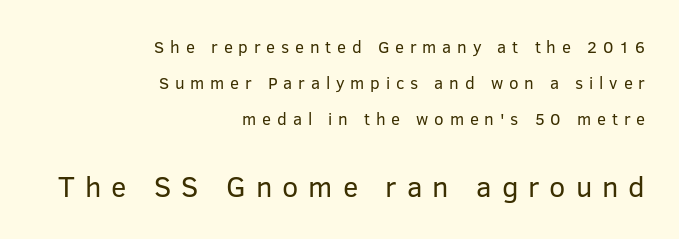
Q: Is the text bold? A: No.
Q: Is the text italic (slanted)? A: No, it is upright.
Q: Is the typeface a serif or a sans-serif typeface? A: Sans-serif.
Q: Is the text underlined? A: No.
Q: How is the paragraph aligned? A: Right-aligned.
Q: Is the spacing between letters normal or unusually wide? A: Unusually wide.
Q: Is the spacing between lines tight, normal or loose? A: Loose.
Q: Which block of text is set in a larger size, the first (top) or the second (bottom)? A: The second (bottom) one.
Q: Width (condensed, normal, or wide)? A: Normal.
Q: Stroke contrast? A: Low.
Q: x-height? A: Medium.
Q: Monospaced? A: No.
